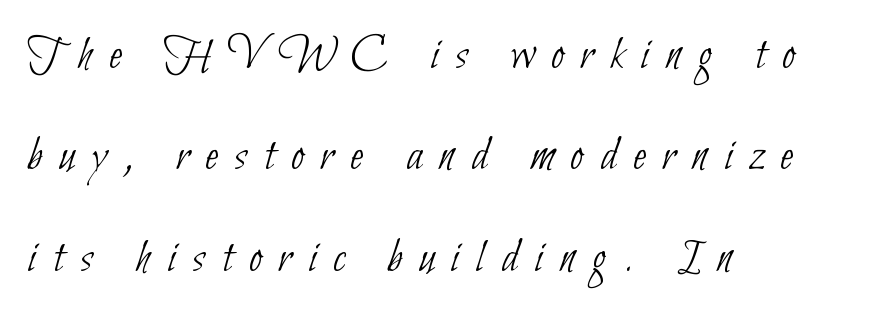
Summary of vertical rhythm: relaxed, with wide interline spacing. The letterforms stand isolated, each surrounded by extra space. Short and long lines alike share a common starting point at left. Nope, no serifs anywhere on these letters. Anything drawn beneath the words? Only blank space.
